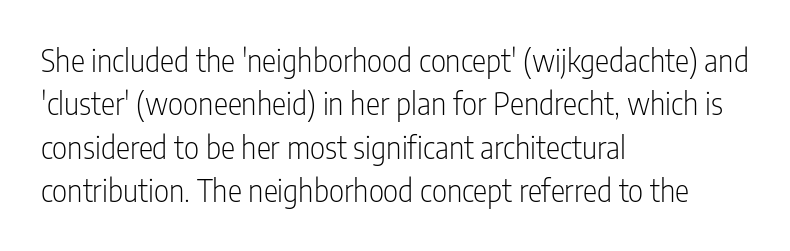
{"serif": "no", "italic": "no", "bold": "no", "weight": "light", "width": "condensed", "stroke_contrast": "low", "x_height": "medium", "monospaced": "no", "underline": "no", "align": "left", "line_spacing": "normal", "line_spacing_ratio": 1.45, "letter_spacing": "normal", "letter_spacing_em": 0.0, "glyph_px": 30}
